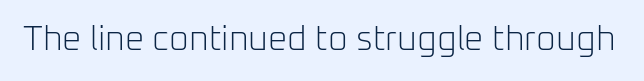
Letters have the restrained weight of plain body copy at most. This sample uses an upright cut, with every glyph sitting square on the baseline. Default kerning and tracking; the words read as compact shapes. The gap between lines stays unmarked.
